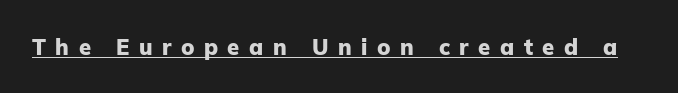
Q: Is the text bold? A: Yes.
Q: Is the text italic (slanted)? A: No, it is upright.
Q: Is the text underlined? A: Yes.
Q: Is the spacing between letters normal or unusually wide? A: Unusually wide.
